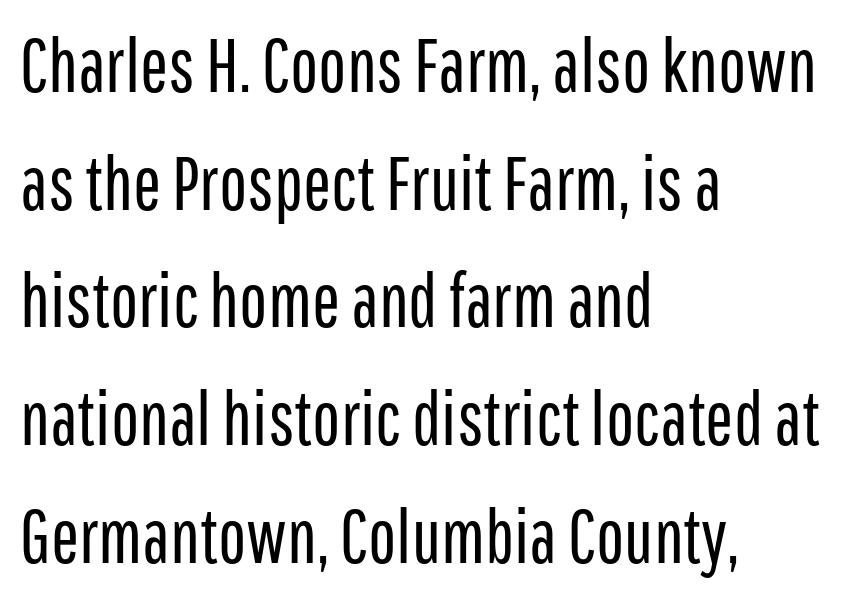
The image shows 75 px regular-weight, condensed sans-serif type, upright; set left-aligned, normal line spacing (1.57x), normal letter spacing, not underlined; low stroke contrast and a medium x-height.
